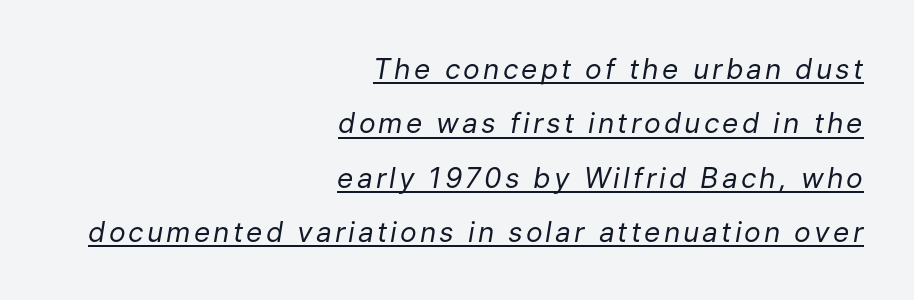
The whole block is typeset with a tilt. The string is rendered with underlining switched on. These lines are set flush right with a ragged left edge. Do the characters align in a grid? No, the font is proportional. Weight: regular or lighter.
